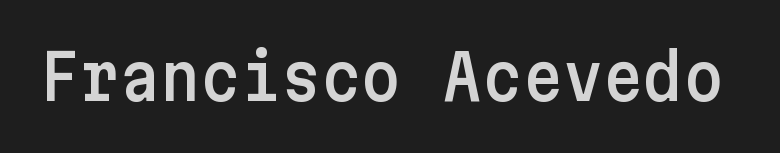
Regarding serifs, this sample does without them. Posture: upright roman. Look at the tracking — it's just the regular setting, nothing added. The zone under the glyphs is completely vacant.
